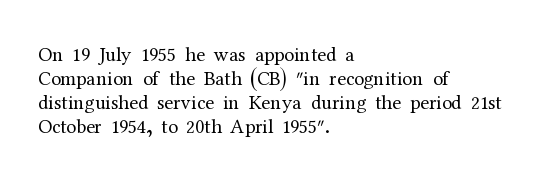
The image shows 20 px text type, upright; set left-aligned, line spacing 1.2x, normal letter spacing, not underlined.
